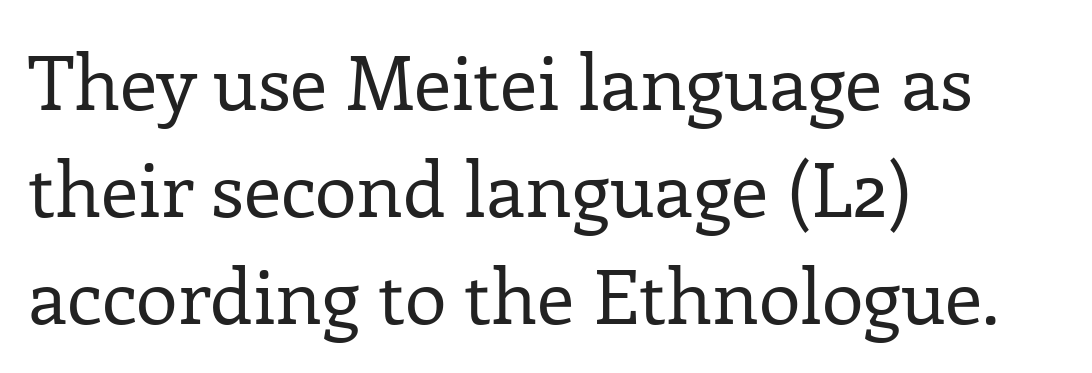
Is this a fixed-width face? No — the glyphs have proportional, varying widths. Leading: standard. No chunkiness to these letters — they're not bold. Between one letter and the next there's only the usual sliver of space. The paragraph shown leans on its left margin.
